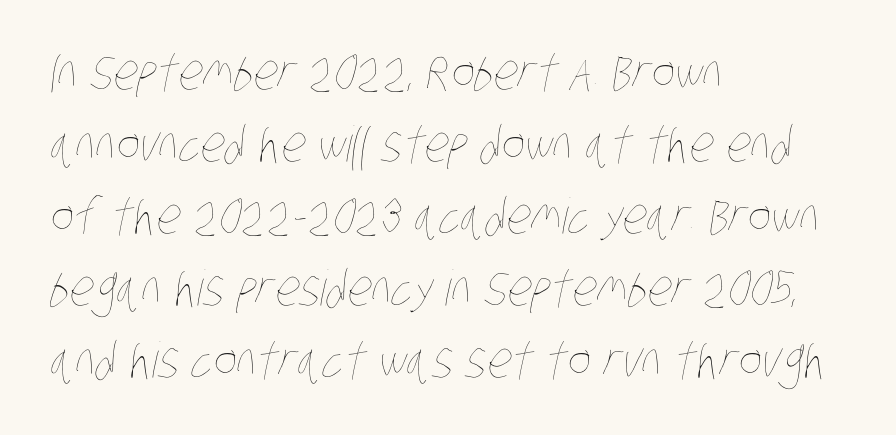
{"bold": "no", "weight": "thin", "width": "condensed", "stroke_contrast": "low", "x_height": "large", "monospaced": "no", "underline": "no", "align": "left", "line_spacing": "normal", "line_spacing_ratio": 1.47, "letter_spacing": "normal", "letter_spacing_em": 0.0, "glyph_px": 49}
